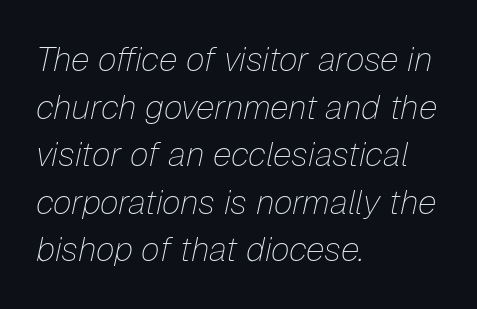
Q: Is the text bold? A: No.
Q: Is the text italic (slanted)? A: Yes, it leans right by about 12 degrees.
Q: Is the text underlined? A: No.
Q: How is the paragraph aligned? A: Left-aligned.
Q: Is the spacing between letters normal or unusually wide? A: Normal.
Q: Is the spacing between lines tight, normal or loose? A: Normal.
Q: Width (condensed, normal, or wide)? A: Normal.
Q: Stroke contrast? A: Low.
Q: x-height? A: Medium.
Q: Monospaced? A: No.
